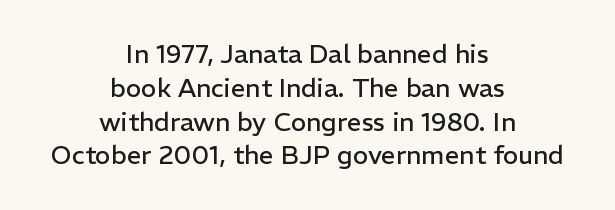
{"italic": "no", "bold": "no", "underline": "no", "align": "center", "line_spacing": "normal", "line_spacing_ratio": 1.3, "letter_spacing": "normal", "letter_spacing_em": 0.0, "glyph_px": 26}
